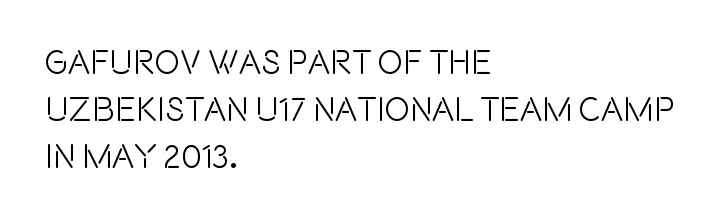
The image shows 34 px condensed sans-serif type, upright; set left-aligned, normal line spacing (1.38x), normal letter spacing, not underlined; a large x-height.
